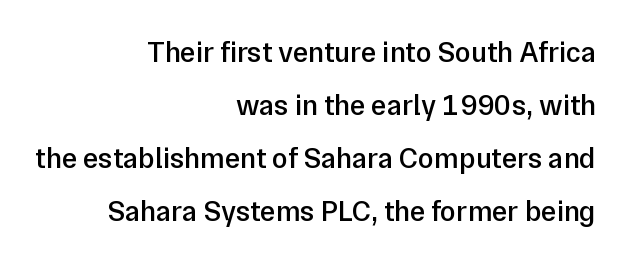
{"serif": "no", "italic": "no", "bold": "semi", "weight": "semibold", "width": "normal", "stroke_contrast": "low", "x_height": "medium", "monospaced": "no", "underline": "no", "align": "right", "line_spacing_ratio": 1.83, "letter_spacing": "normal", "letter_spacing_em": 0.0, "glyph_px": 29}
